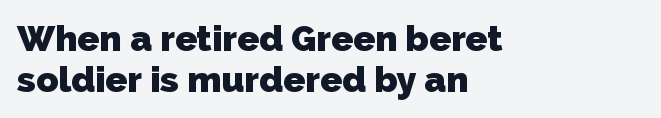
{"serif": "no", "bold": "yes", "weight": "heavy", "width": "normal", "stroke_contrast": "low", "x_height": "medium", "monospaced": "no", "underline": "no", "align": "left", "line_spacing": "tight", "line_spacing_ratio": 1.13, "letter_spacing": "normal", "letter_spacing_em": 0.0, "glyph_px": 36}
